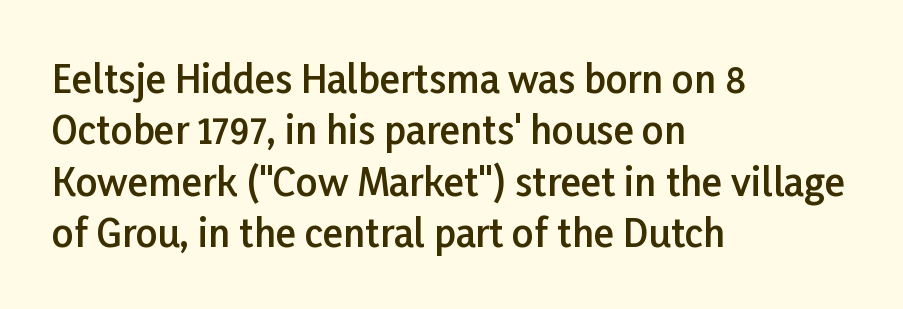
The image shows 38 px semibold sans-serif type, upright; set left-aligned, normal line spacing (1.35x), normal letter spacing, not underlined; low stroke contrast and a medium x-height.
